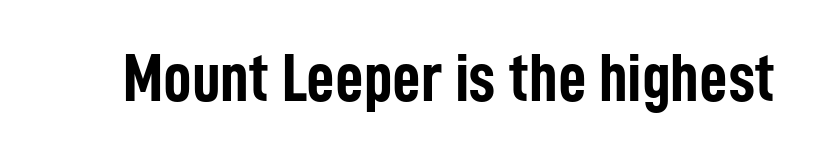
The image shows 70 px semibold, condensed sans-serif type, upright; set normal letter spacing, not underlined; low stroke contrast and a medium x-height.
